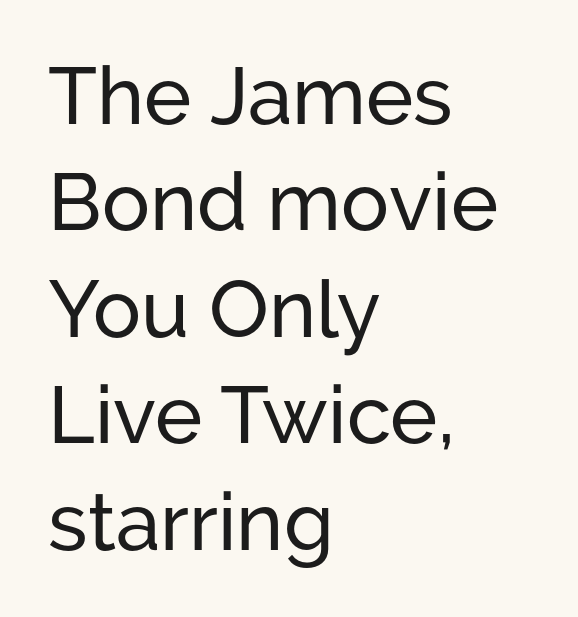
{"serif": "no", "italic": "no", "width": "normal", "stroke_contrast": "low", "x_height": "medium", "monospaced": "no", "underline": "no", "align": "left", "line_spacing": "normal", "line_spacing_ratio": 1.33, "letter_spacing": "normal", "letter_spacing_em": 0.0, "glyph_px": 80}
